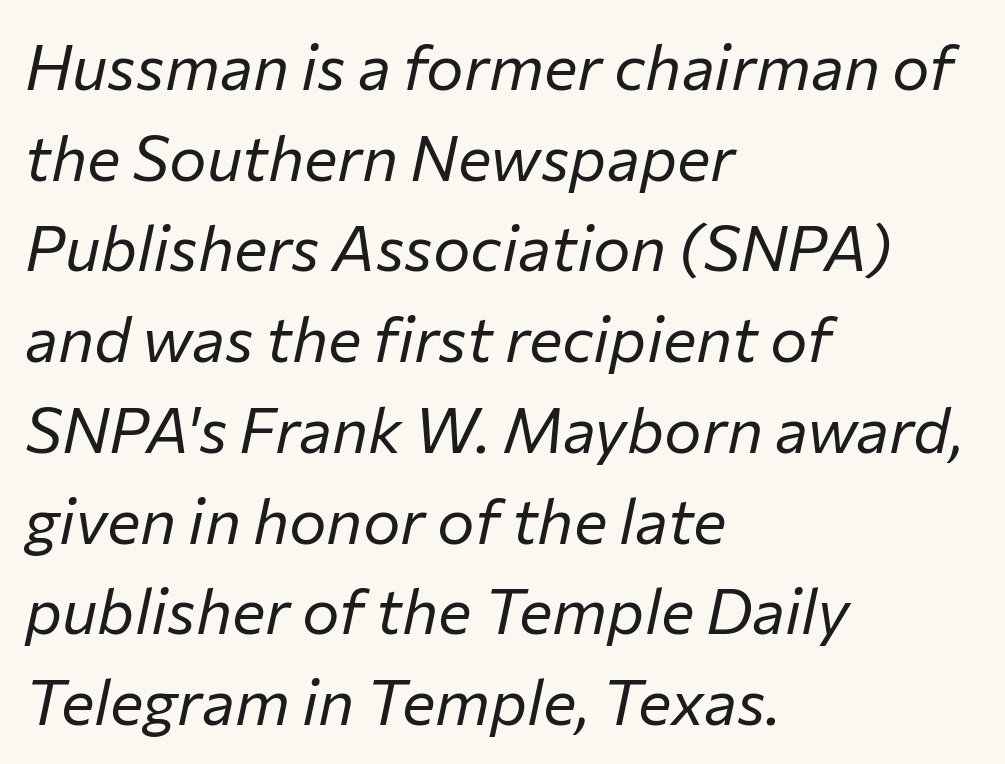
Q: Is the text bold? A: No.
Q: Is the text italic (slanted)? A: Yes, it leans right by about 12 degrees.
Q: Is the text underlined? A: No.
Q: How is the paragraph aligned? A: Left-aligned.
Q: Is the spacing between letters normal or unusually wide? A: Normal.
Q: Is the spacing between lines tight, normal or loose? A: Normal.
Q: Width (condensed, normal, or wide)? A: Normal.
Q: Stroke contrast? A: Low.
Q: x-height? A: Medium.
Q: Monospaced? A: No.
